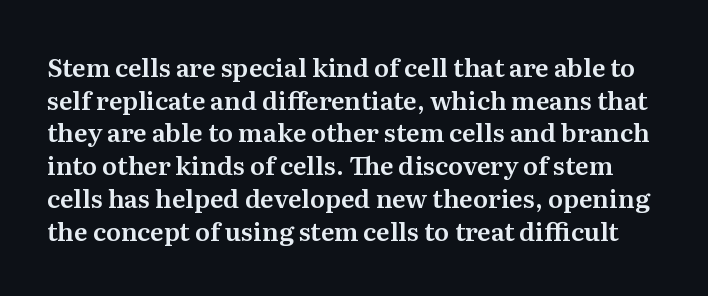
{"italic": "no", "underline": "no", "line_spacing": "normal", "line_spacing_ratio": 1.31, "letter_spacing": "normal", "letter_spacing_em": 0.0, "glyph_px": 25}
